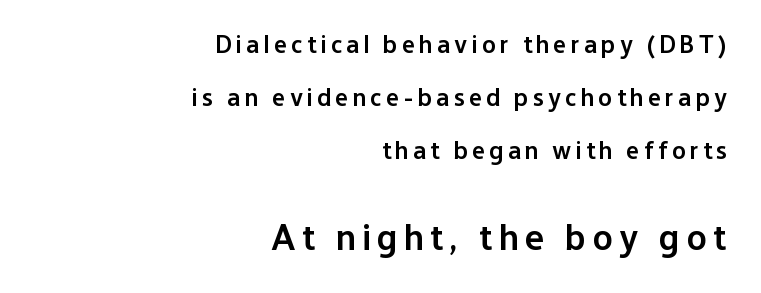
Q: Is the text bold? A: Semi-bold.
Q: Is the text italic (slanted)? A: No, it is upright.
Q: Is the typeface a serif or a sans-serif typeface? A: Sans-serif.
Q: Is the text underlined? A: No.
Q: How is the paragraph aligned? A: Right-aligned.
Q: Is the spacing between lines tight, normal or loose? A: Loose.
Q: Which block of text is set in a larger size, the first (top) or the second (bottom)? A: The second (bottom) one.
Q: Width (condensed, normal, or wide)? A: Normal.
Q: Stroke contrast? A: Low.
Q: x-height? A: Medium.
Q: Monospaced? A: No.
